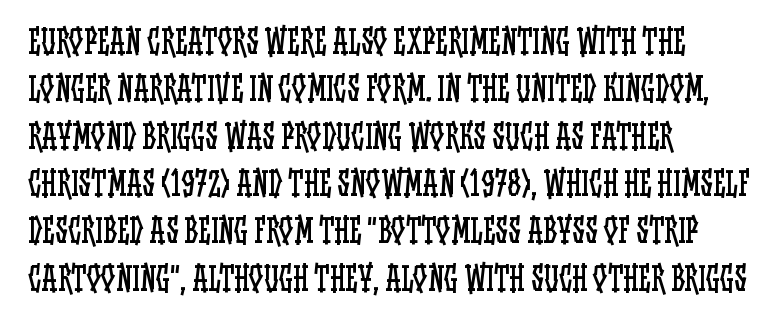
The image shows 32 px regular-weight, condensed type, upright; set left-aligned, normal line spacing (1.48x), normal letter spacing, not underlined; low stroke contrast and a large x-height.
